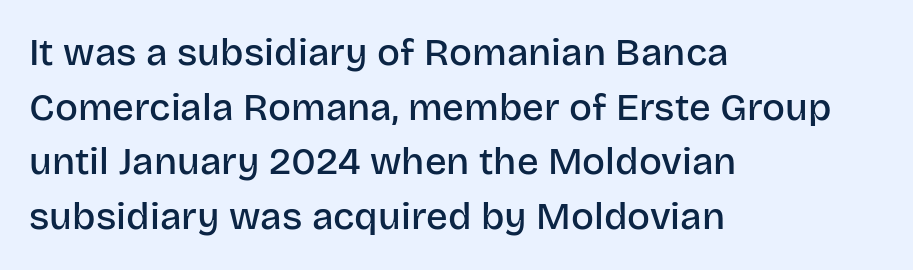
{"serif": "no", "italic": "no", "bold": "semi", "weight": "semibold", "width": "normal", "stroke_contrast": "low", "x_height": "large", "monospaced": "no", "underline": "no", "align": "left", "line_spacing": "normal", "line_spacing_ratio": 1.44, "letter_spacing": "normal", "letter_spacing_em": 0.0, "glyph_px": 38}
